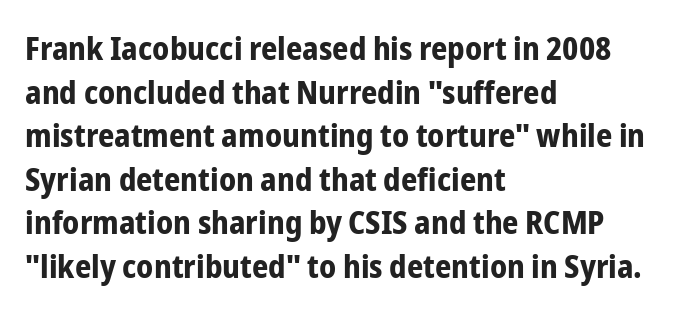
Default kerning and tracking; the words read as compact shapes. This sample is left-justified, so line endings fall wherever the words run out. Here the designer chose a conventional face with non-uniform glyph widths. The letters stand straight up with perfectly vertical stems. The font is running at its bold setting. The area under the type is left untouched.
